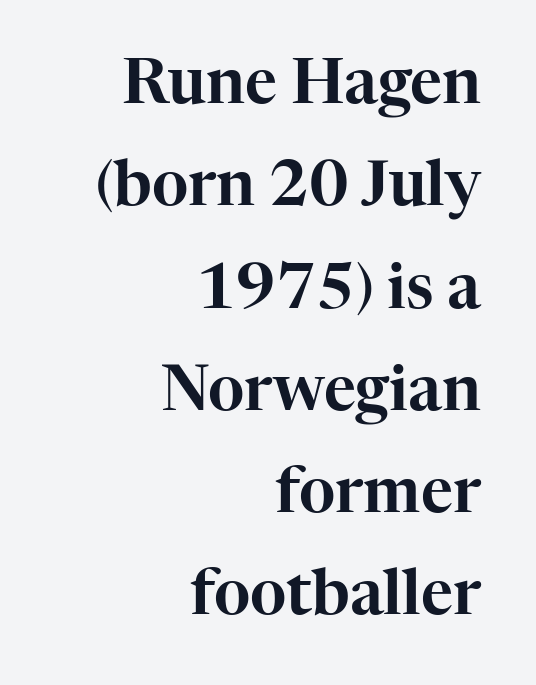
{"serif": "yes", "italic": "no", "width": "normal", "stroke_contrast": "high", "x_height": "medium", "monospaced": "no", "underline": "no", "align": "right", "line_spacing": "normal", "line_spacing_ratio": 1.65, "letter_spacing": "normal", "letter_spacing_em": 0.0, "glyph_px": 62}
